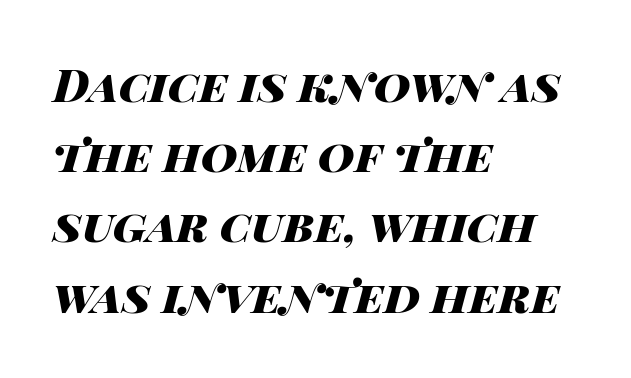
{"italic": "yes", "lean": "right", "slant_degrees": 14, "bold": "yes", "weight": "heavy", "width": "wide", "stroke_contrast": "high", "x_height": "large", "monospaced": "no", "underline": "no", "align": "left", "line_spacing": "normal", "line_spacing_ratio": 1.56, "letter_spacing": "normal", "letter_spacing_em": 0.0, "glyph_px": 45}
